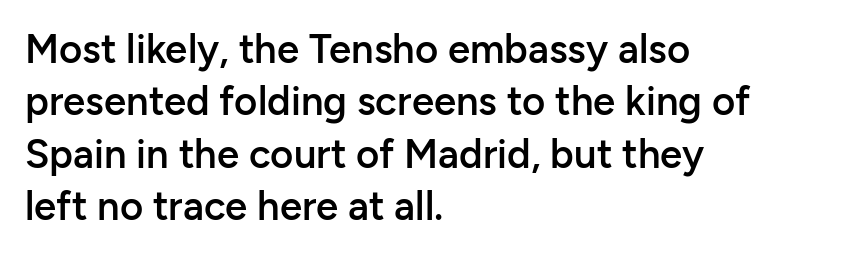
Q: Is the text bold? A: Semi-bold.
Q: Is the text italic (slanted)? A: No, it is upright.
Q: Is the typeface a serif or a sans-serif typeface? A: Sans-serif.
Q: Is the text underlined? A: No.
Q: How is the paragraph aligned? A: Left-aligned.
Q: Is the spacing between letters normal or unusually wide? A: Normal.
Q: Is the spacing between lines tight, normal or loose? A: Normal.
Q: Width (condensed, normal, or wide)? A: Normal.
Q: Stroke contrast? A: Low.
Q: x-height? A: Medium.
Q: Monospaced? A: No.
